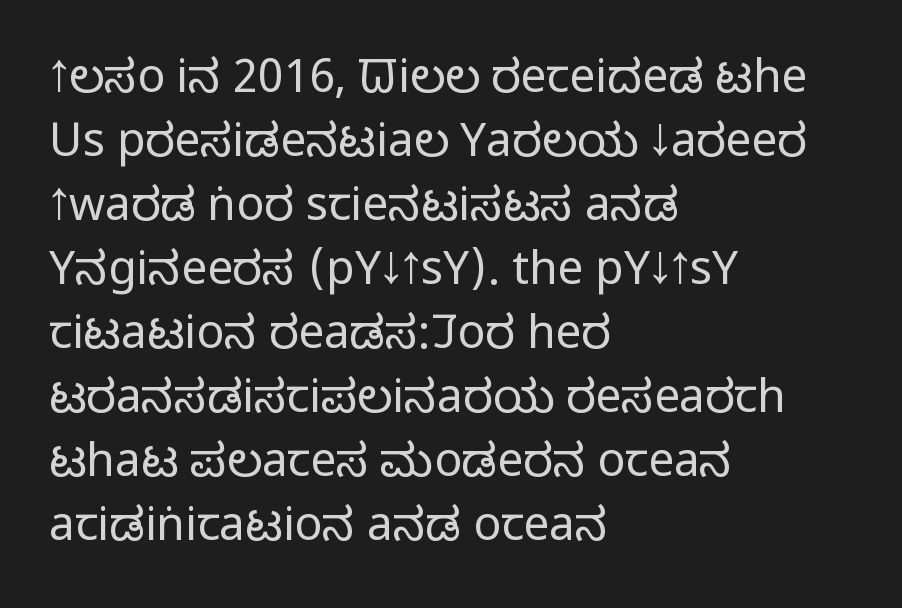
The image shows 46 px regular-weight, condensed sans-serif type, upright; set left-aligned, normal line spacing (1.39x), normal letter spacing, not underlined; low stroke contrast and a large x-height.
